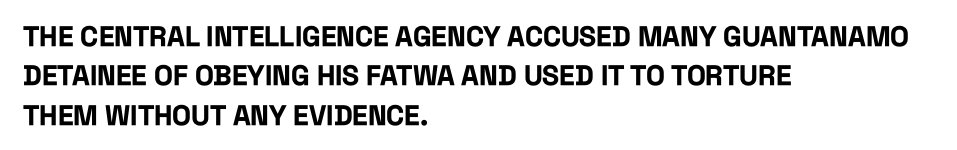
The image shows 28 px bold, condensed sans-serif type, upright; set left-aligned, normal line spacing (1.41x), normal letter spacing, not underlined; low stroke contrast and a large x-height.
